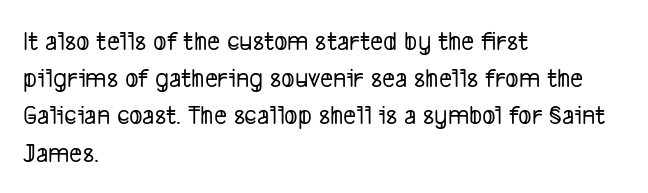
The image shows 28 px condensed sans-serif type; set left-aligned, normal line spacing (1.33x), normal letter spacing, not underlined; low stroke contrast and a medium x-height.
